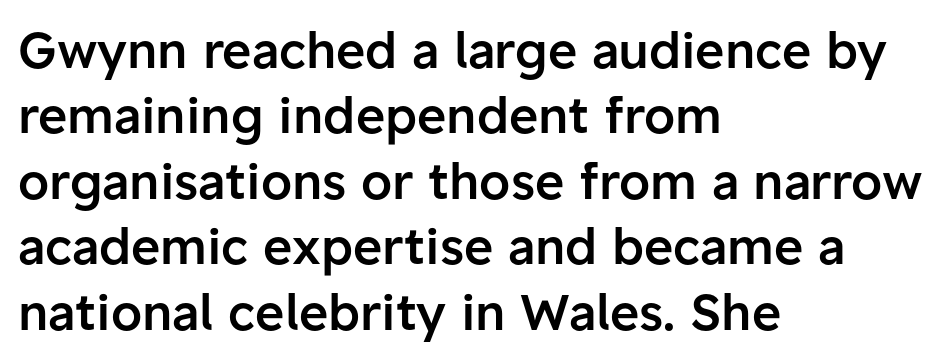
The line-height multiplier appears to be the usual default. The lettering stays uniformly vertical, giving the passage a roman look. Nope, no serifs anywhere on these letters. Horizontally, the lines are justified to the leading edge only. Unmarked baselines from the first word to the last.
